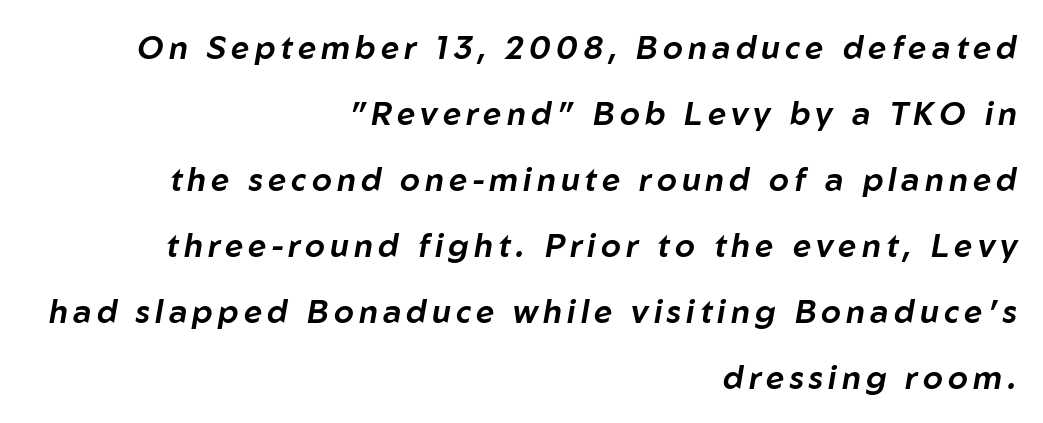
{"italic": "yes", "lean": "right", "slant_degrees": 10, "width": "normal", "stroke_contrast": "low", "x_height": "medium", "monospaced": "no", "underline": "no", "align": "right", "line_spacing": "loose", "line_spacing_ratio": 2.06, "glyph_px": 32}
